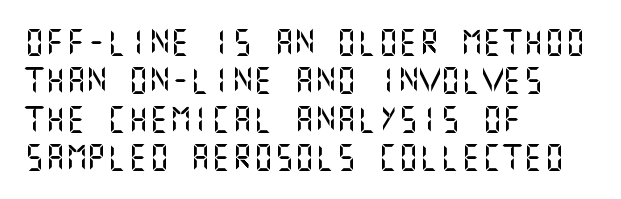
Q: Is the text italic (slanted)? A: No, it is upright.
Q: Is the text underlined? A: No.
Q: How is the paragraph aligned? A: Left-aligned.
Q: Is the spacing between letters normal or unusually wide? A: Normal.
Q: Is the spacing between lines tight, normal or loose? A: Normal.
